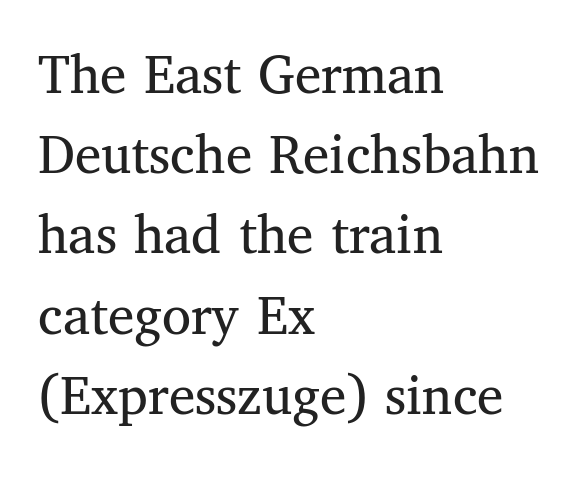
Q: Is the text bold? A: No.
Q: Is the text italic (slanted)? A: No, it is upright.
Q: Is the typeface a serif or a sans-serif typeface? A: Serif.
Q: Is the text underlined? A: No.
Q: How is the paragraph aligned? A: Left-aligned.
Q: Is the spacing between letters normal or unusually wide? A: Normal.
Q: Is the spacing between lines tight, normal or loose? A: Normal.
Q: Width (condensed, normal, or wide)? A: Normal.
Q: Stroke contrast? A: Medium.
Q: x-height? A: Medium.
Q: Monospaced? A: No.
